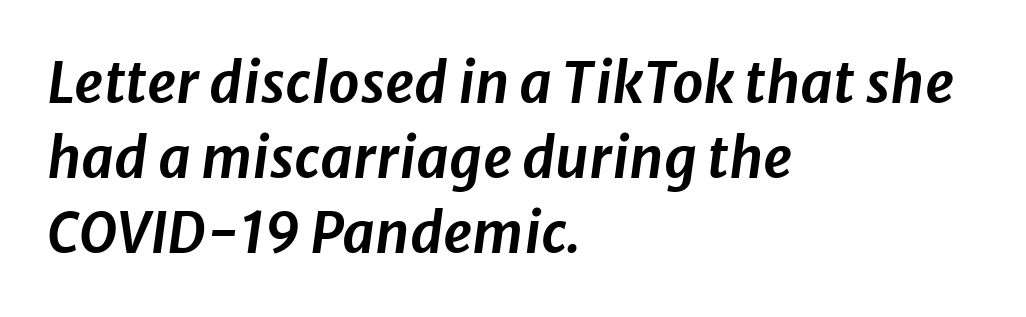
The image shows 56 px text type, italic (leaning right); set left-aligned, normal line spacing (1.34x), normal letter spacing, not underlined; low stroke contrast and a medium x-height.
